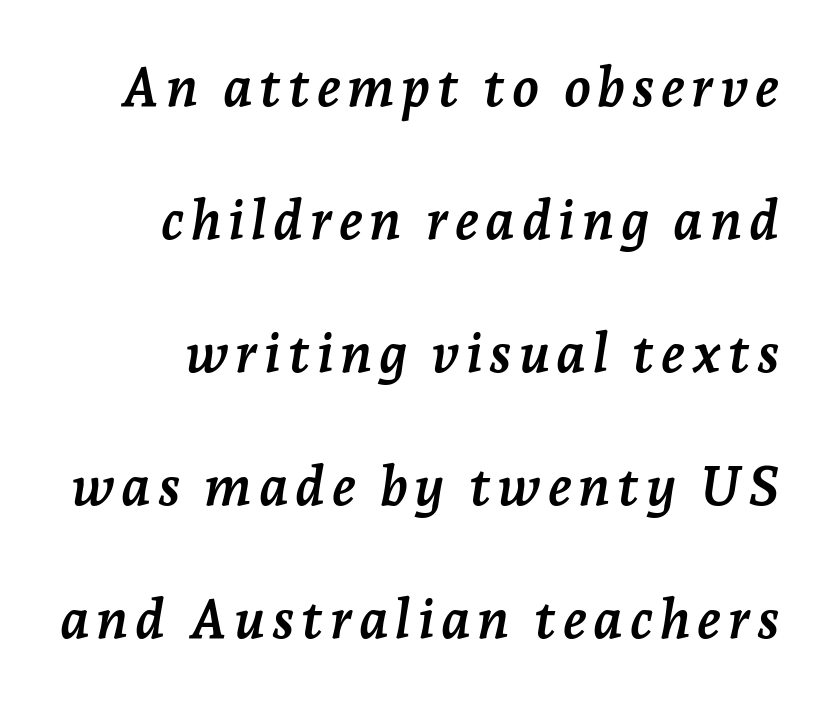
The image shows 55 px semibold serif type, italic (leaning right); set loose line spacing (2.42x), not underlined; low stroke contrast and a medium x-height.
